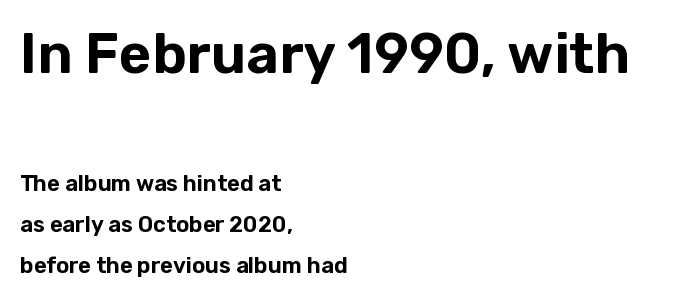
Scale decreases going downward across the two blocks. Notice how the stems are strictly vertical — no italics here. The text was rendered using a sans face with plain stroke endings. Left-aligned paragraph, ragged on the right. The space beneath each line is pristine and unruled.
